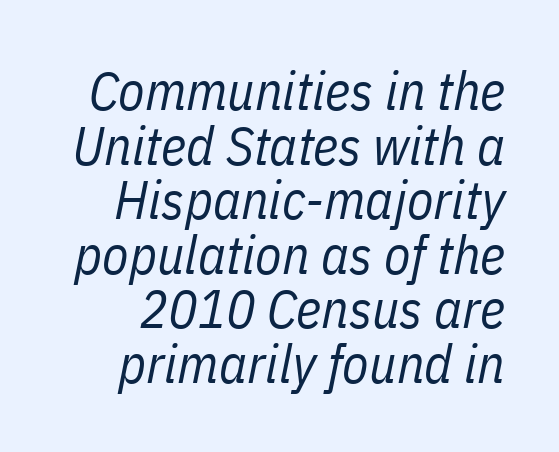
The image shows 54 px regular-weight, condensed type, italic (leaning right); set tight line spacing (1.01x), normal letter spacing, not underlined; low stroke contrast and a medium x-height.
